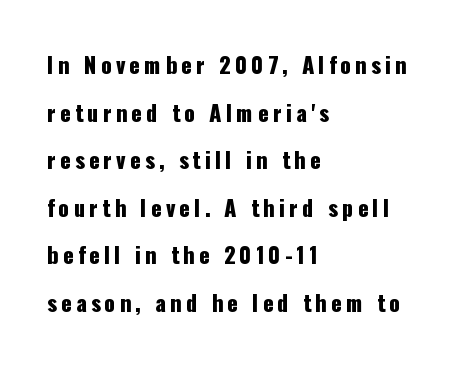
The image shows 22 px text type, upright; set left-aligned, loose line spacing (2.16x), not underlined.
